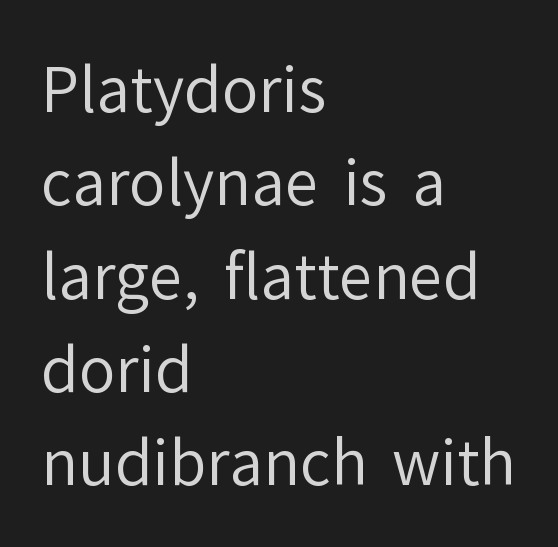
Q: Is the text bold? A: No.
Q: Is the text italic (slanted)? A: No, it is upright.
Q: Is the typeface a serif or a sans-serif typeface? A: Sans-serif.
Q: Is the text underlined? A: No.
Q: How is the paragraph aligned? A: Left-aligned.
Q: Is the spacing between letters normal or unusually wide? A: Normal.
Q: Is the spacing between lines tight, normal or loose? A: Normal.
Q: Width (condensed, normal, or wide)? A: Normal.
Q: Stroke contrast? A: Low.
Q: x-height? A: Medium.
Q: Monospaced? A: No.
